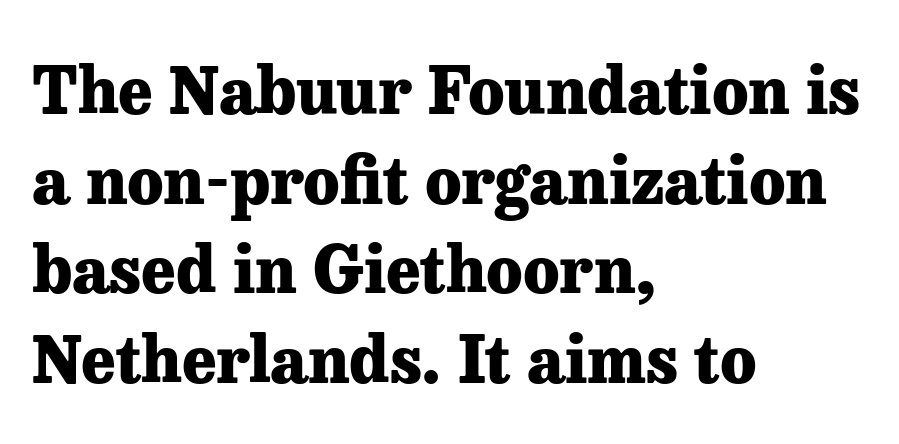
{"serif": "yes", "italic": "no", "bold": "yes", "weight": "heavy", "width": "normal", "stroke_contrast": "low", "x_height": "medium", "monospaced": "no", "underline": "no", "align": "left", "line_spacing": "normal", "line_spacing_ratio": 1.38, "letter_spacing": "normal", "letter_spacing_em": 0.0, "glyph_px": 65}
